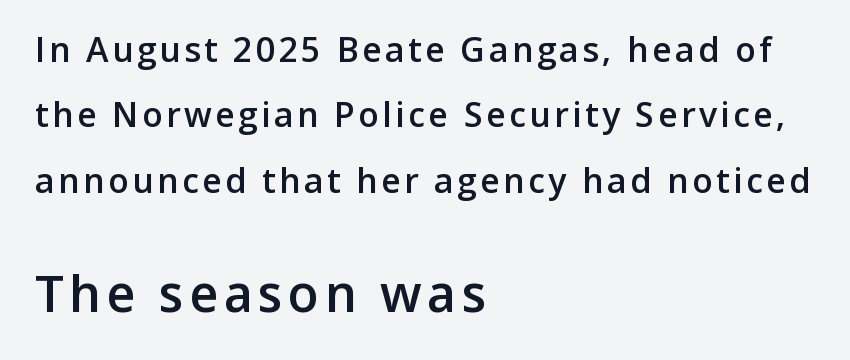
Q: Is the text bold? A: Semi-bold.
Q: Is the text italic (slanted)? A: No, it is upright.
Q: Is the typeface a serif or a sans-serif typeface? A: Sans-serif.
Q: Is the text underlined? A: No.
Q: How is the paragraph aligned? A: Left-aligned.
Q: Is the spacing between lines tight, normal or loose? A: Loose.
Q: Which block of text is set in a larger size, the first (top) or the second (bottom)? A: The second (bottom) one.
Q: Width (condensed, normal, or wide)? A: Normal.
Q: Stroke contrast? A: Low.
Q: x-height? A: Medium.
Q: Monospaced? A: No.
